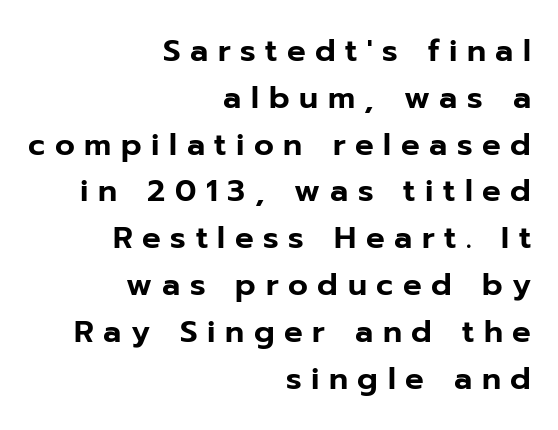
{"serif": "no", "italic": "no", "width": "normal", "stroke_contrast": "low", "x_height": "medium", "monospaced": "no", "underline": "no", "align": "right", "line_spacing": "normal", "line_spacing_ratio": 1.51, "letter_spacing": "wide", "letter_spacing_em": 0.31, "glyph_px": 31}
